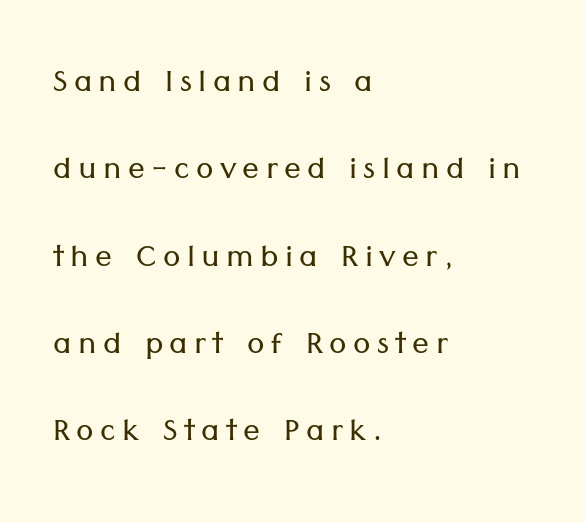
The image shows 42 px light sans-serif type, upright; set left-aligned, loose line spacing (2.08x), not underlined; low stroke contrast and a medium x-height.
